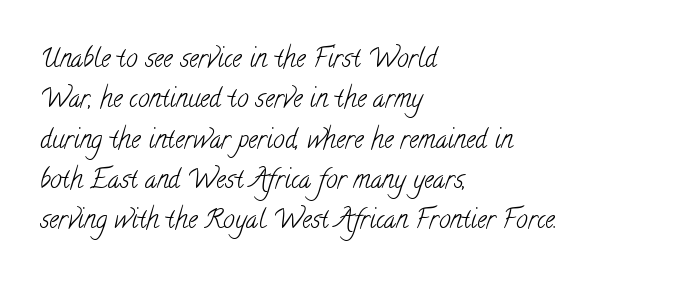
{"bold": "no", "underline": "no", "align": "left", "line_spacing": "normal", "line_spacing_ratio": 1.55, "letter_spacing": "normal", "letter_spacing_em": 0.0, "glyph_px": 26}
